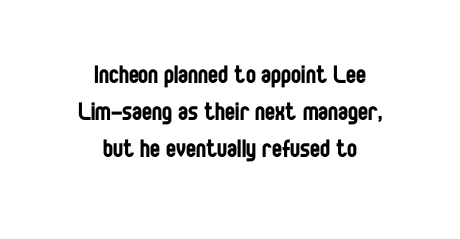
The image shows 30 px regular-weight, condensed sans-serif type, upright; set centered, line spacing 1.23x, normal letter spacing, not underlined; low stroke contrast and a large x-height.
